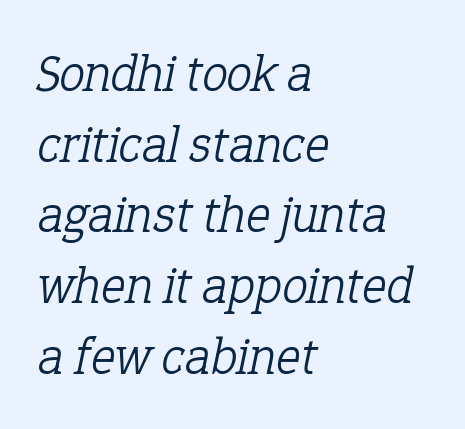
{"serif": "yes", "italic": "yes", "lean": "right", "slant_degrees": 12, "bold": "no", "weight": "light", "width": "normal", "stroke_contrast": "low", "x_height": "medium", "monospaced": "no", "underline": "no", "align": "left", "line_spacing": "normal", "line_spacing_ratio": 1.36, "letter_spacing": "normal", "letter_spacing_em": 0.0, "glyph_px": 52}
